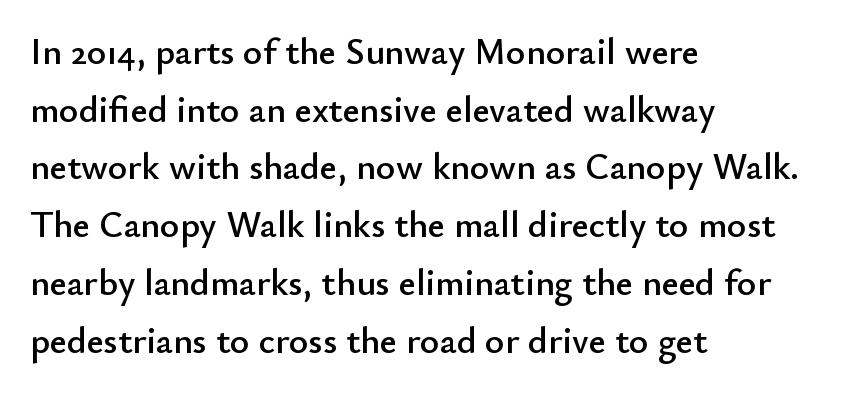
Typographically, this falls in the sans-serif category. Letters rest on an invisible, unmarked baseline. Notice how the stems are strictly vertical — no italics here. These lines keep a tight, regular rhythm from letter to letter.
